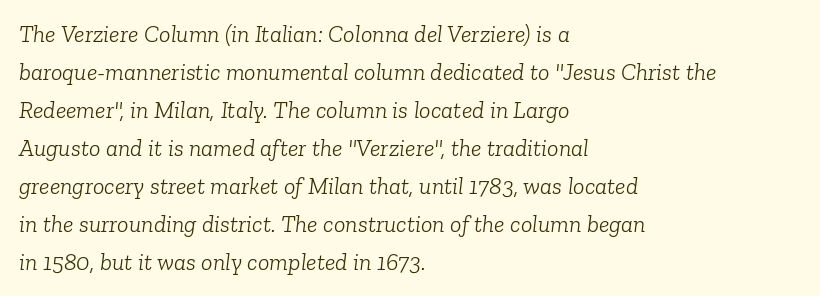
Q: Is the text bold? A: No.
Q: Is the text italic (slanted)? A: Yes, it leans right by about 6 degrees.
Q: Is the text underlined? A: No.
Q: How is the paragraph aligned? A: Left-aligned.
Q: Is the spacing between letters normal or unusually wide? A: Normal.
Q: Is the spacing between lines tight, normal or loose? A: Normal.
